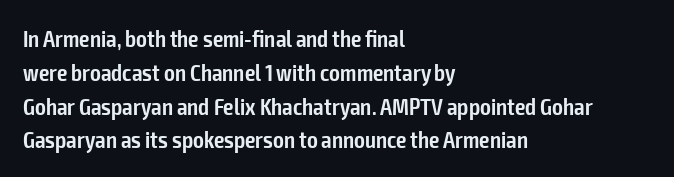
The image shows 23 px text type, upright; set left-aligned, normal line spacing (1.47x), normal letter spacing, not underlined.
